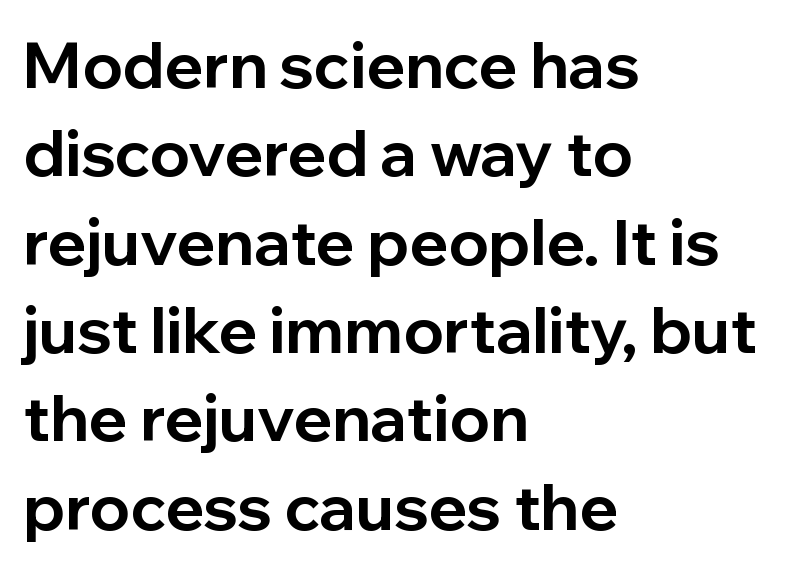
The image shows 64 px bold sans-serif type, upright; set left-aligned, normal line spacing (1.38x), normal letter spacing, not underlined; low stroke contrast and a medium x-height.
